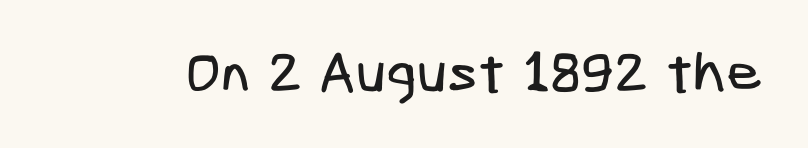
Default kerning and tracking; the words read as compact shapes. The space beneath each line is pristine and unruled. Look at the bottom of the vertical strokes: they stop flat, with no serifs.
